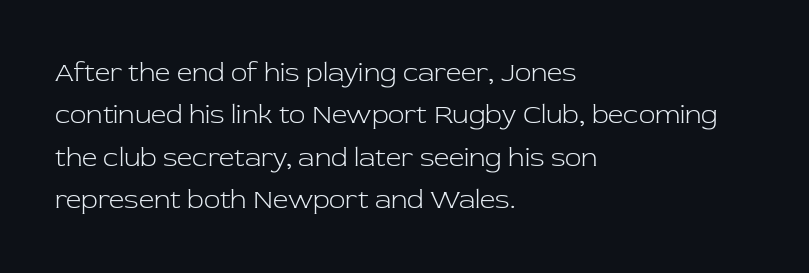
Characters follow at the spacing the type designer built in. Where is the straight margin? On the left. Weight: regular or lighter. Check the space under the baseline: it is left empty. Each new line begins a customary step beneath the previous one.
